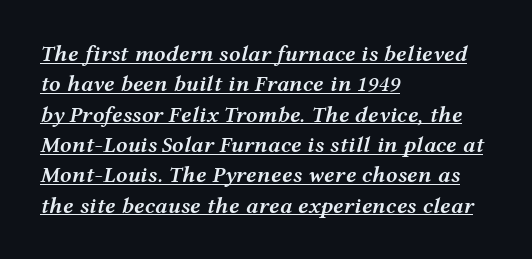
{"italic": "yes", "lean": "right", "slant_degrees": 12, "bold": "semi", "underline": "yes", "align": "left", "line_spacing": "normal", "line_spacing_ratio": 1.32, "letter_spacing": "normal", "letter_spacing_em": 0.0, "glyph_px": 23}
